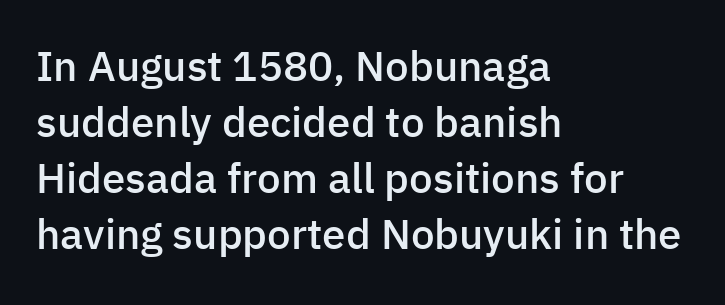
One-word summary of the alignment: left. Do the characters align in a grid? No, the font is proportional. Beneath every word, the page is bare. What's the leading like? Ordinary, nothing unusual. This sample uses plain, unmodified letter spacing. The lettering stays uniformly vertical, giving the passage a roman look.
